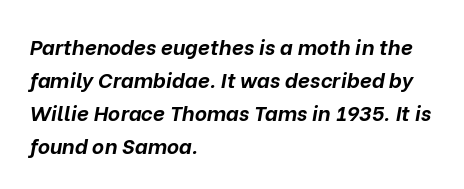
The image shows 21 px bold type, italic (leaning right); set left-aligned, normal line spacing (1.57x), normal letter spacing, not underlined.
